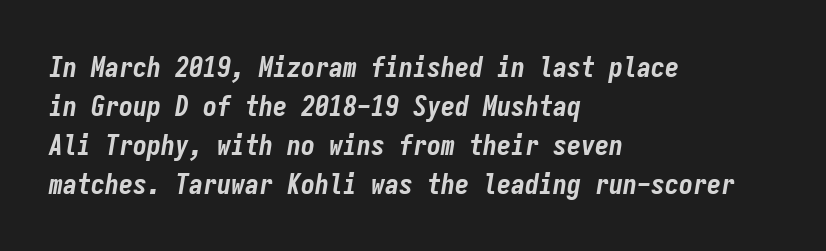
Q: Is the text bold? A: Yes.
Q: Is the text italic (slanted)? A: Yes, it leans right by about 9 degrees.
Q: Is the text underlined? A: No.
Q: How is the paragraph aligned? A: Left-aligned.
Q: Is the spacing between letters normal or unusually wide? A: Normal.
Q: Is the spacing between lines tight, normal or loose? A: Normal.
Q: Width (condensed, normal, or wide)? A: Condensed.
Q: Stroke contrast? A: Low.
Q: x-height? A: Medium.
Q: Monospaced? A: Yes.
